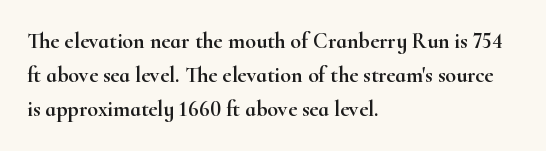
Q: Is the text italic (slanted)? A: No, it is upright.
Q: Is the text underlined? A: No.
Q: How is the paragraph aligned? A: Left-aligned.
Q: Is the spacing between letters normal or unusually wide? A: Normal.
Q: Is the spacing between lines tight, normal or loose? A: Normal.
